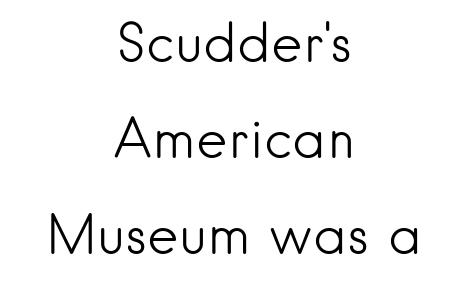
{"serif": "no", "italic": "no", "bold": "no", "weight": "light", "width": "normal", "stroke_contrast": "low", "x_height": "small", "monospaced": "no", "underline": "no", "align": "center", "line_spacing_ratio": 1.78, "letter_spacing": "normal", "letter_spacing_em": 0.0, "glyph_px": 54}
